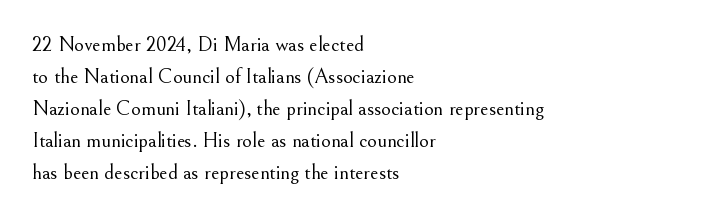
{"italic": "no", "bold": "no", "underline": "no", "align": "left", "line_spacing": "normal", "line_spacing_ratio": 1.52, "letter_spacing": "normal", "letter_spacing_em": 0.0, "glyph_px": 21}
